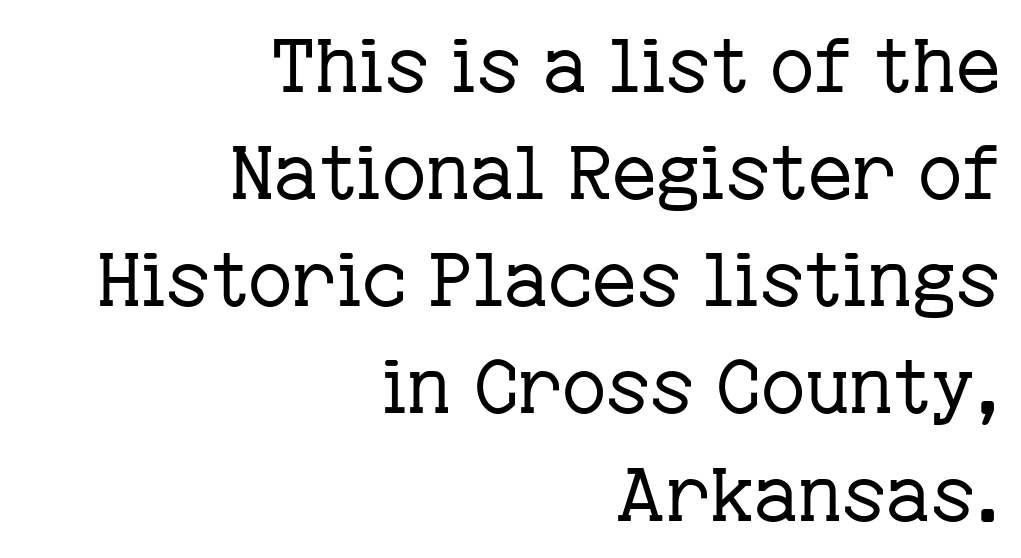
{"serif": "yes", "italic": "no", "bold": "no", "weight": "regular", "width": "normal", "stroke_contrast": "low", "x_height": "medium", "monospaced": "no", "underline": "no", "align": "right", "line_spacing": "normal", "line_spacing_ratio": 1.41, "letter_spacing": "normal", "letter_spacing_em": 0.0, "glyph_px": 76}
